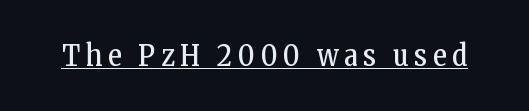
A baseline rule has been typeset under these characters. The characters are drawn with everyday or finer stroke widths. Character widths vary here, with narrow letters taking less room than wide ones. To sum up the face: it has serifs. The tracking jumps out immediately: characters are airy and widely separated.
